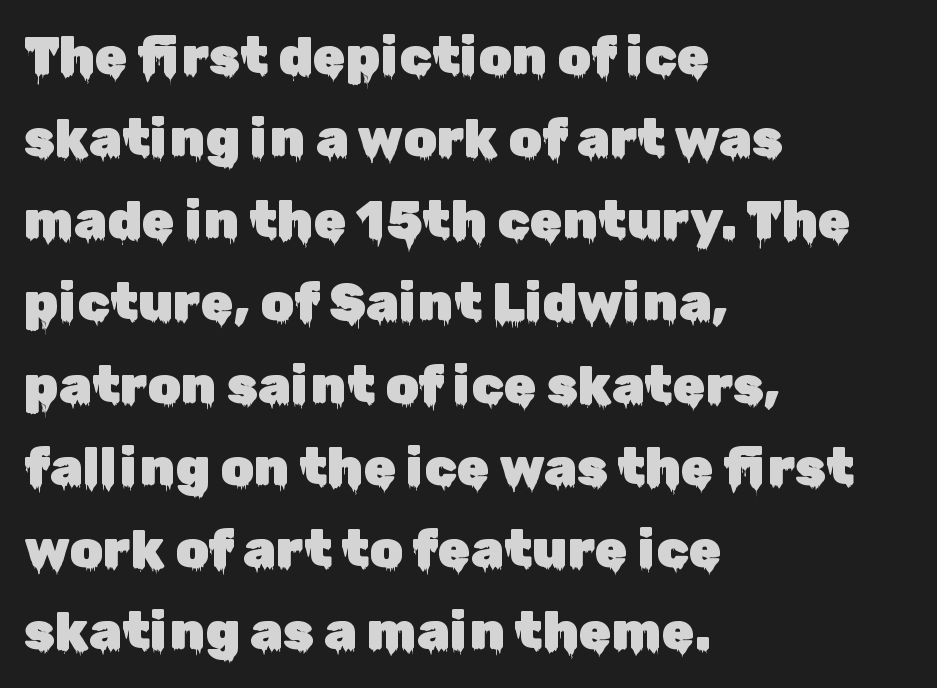
The image shows 53 px sans-serif type, upright; set left-aligned, normal line spacing (1.55x), normal letter spacing, not underlined; low stroke contrast and a medium x-height.
